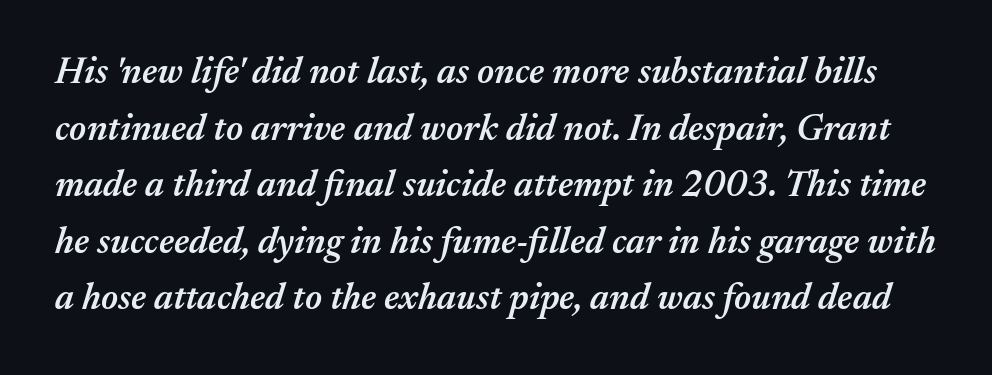
Interline gaps are of average width in this sample. Plain, unruled lines of type. Slightly chunky letters — semibold, I'd say, not full bold. The rendering uses natural spacing where letterforms have individual widths.
